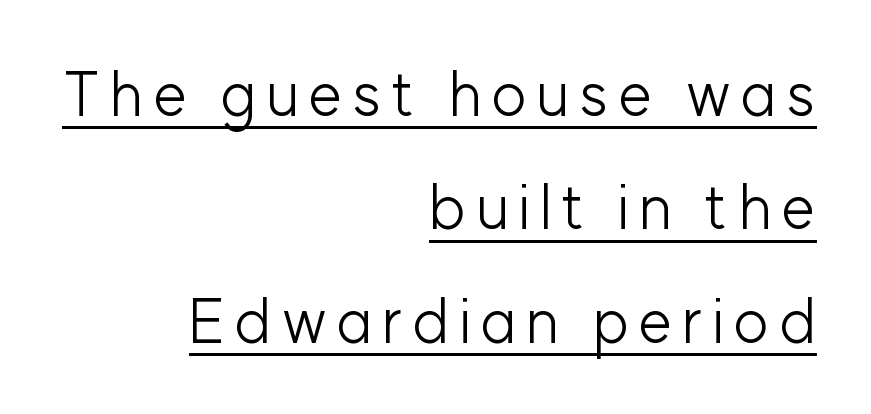
The image shows 61 px light sans-serif type, upright; set right-aligned, line spacing 1.86x, underlined; low stroke contrast and a medium x-height.
